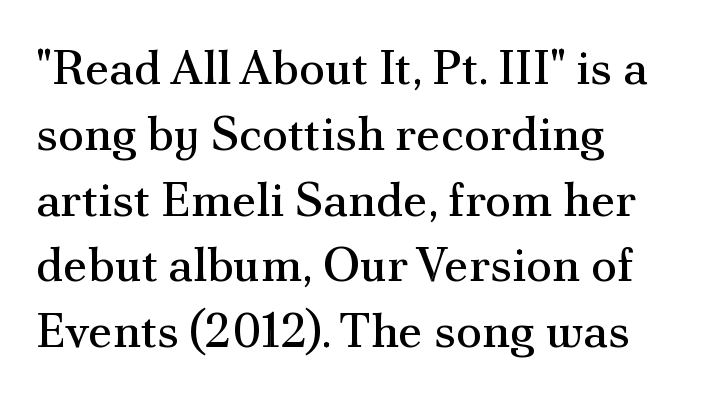
Visually the block forms a straight wall on the left and a jagged coastline on the right. Posture: straight, roman, zero tilt. The face used here is seriffed, in the tradition of book romans. Think of a printed novel: that variable character pitch is what you see here.
